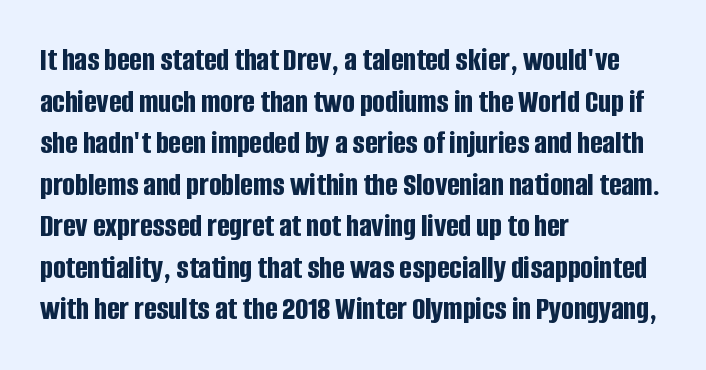
Q: Is the text bold? A: Yes.
Q: Is the text italic (slanted)? A: No, it is upright.
Q: Is the typeface a serif or a sans-serif typeface? A: Sans-serif.
Q: Is the text underlined? A: No.
Q: How is the paragraph aligned? A: Left-aligned.
Q: Is the spacing between letters normal or unusually wide? A: Normal.
Q: Is the spacing between lines tight, normal or loose? A: Normal.
Q: Width (condensed, normal, or wide)? A: Condensed.
Q: Stroke contrast? A: Low.
Q: x-height? A: Large.
Q: Monospaced? A: No.
